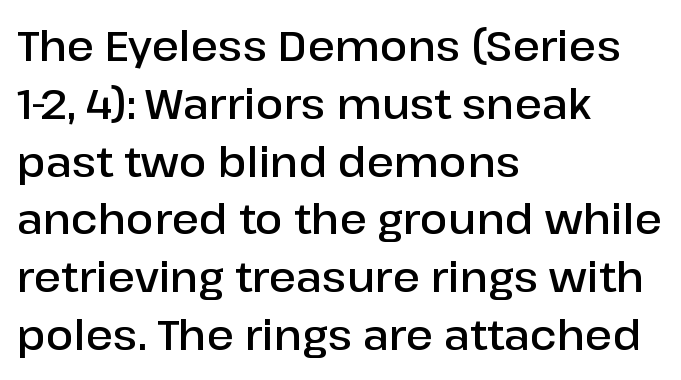
Q: Is the text bold? A: Semi-bold.
Q: Is the text italic (slanted)? A: No, it is upright.
Q: Is the typeface a serif or a sans-serif typeface? A: Sans-serif.
Q: Is the text underlined? A: No.
Q: How is the paragraph aligned? A: Left-aligned.
Q: Is the spacing between letters normal or unusually wide? A: Normal.
Q: Is the spacing between lines tight, normal or loose? A: Normal.
Q: Width (condensed, normal, or wide)? A: Normal.
Q: Stroke contrast? A: Low.
Q: x-height? A: Medium.
Q: Monospaced? A: No.
